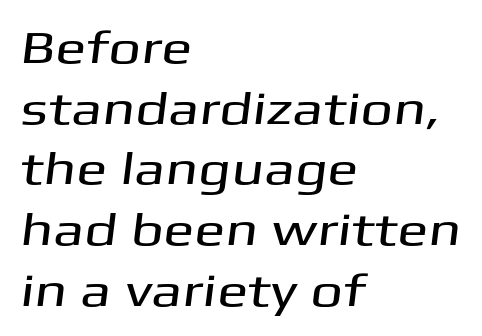
The image shows 46 px wide sans-serif type; set left-aligned, normal line spacing (1.32x), normal letter spacing, not underlined; medium stroke contrast and a medium x-height.
